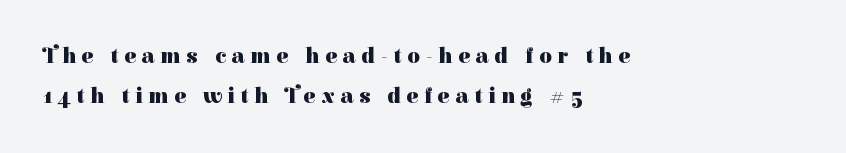
Tracking value appears strongly positive — letters spread wide. Every letter is thick-stroked: bold, no question. This rendering uses left alignment, leaving the right contour irregular. Nobody drew a line under any word here. These lines were composed using upright roman letters.
